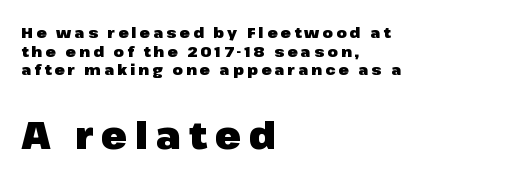
The image shows 38 px heavy sans-serif type, upright; set left-aligned, normal line spacing (1.25x), unusually wide letter spacing (+0.21 em), not underlined; the second (bottom) block is 2.53x larger; low stroke contrast and a medium x-height.
